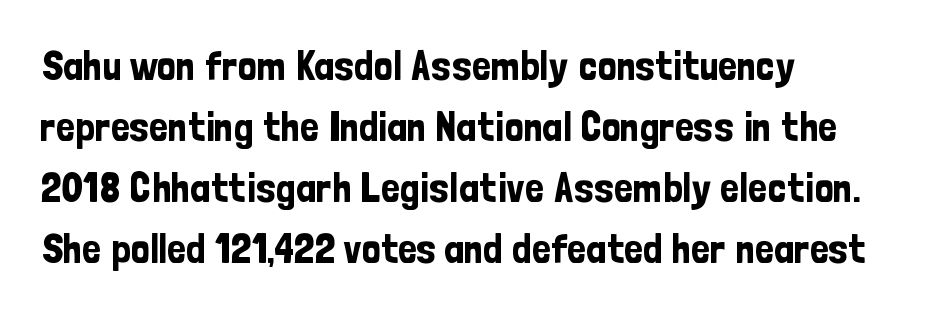
Q: Is the text italic (slanted)? A: No, it is upright.
Q: Is the typeface a serif or a sans-serif typeface? A: Sans-serif.
Q: Is the text underlined? A: No.
Q: How is the paragraph aligned? A: Left-aligned.
Q: Is the spacing between letters normal or unusually wide? A: Normal.
Q: Is the spacing between lines tight, normal or loose? A: Normal.
Q: Width (condensed, normal, or wide)? A: Condensed.
Q: Stroke contrast? A: Low.
Q: x-height? A: Medium.
Q: Monospaced? A: No.
